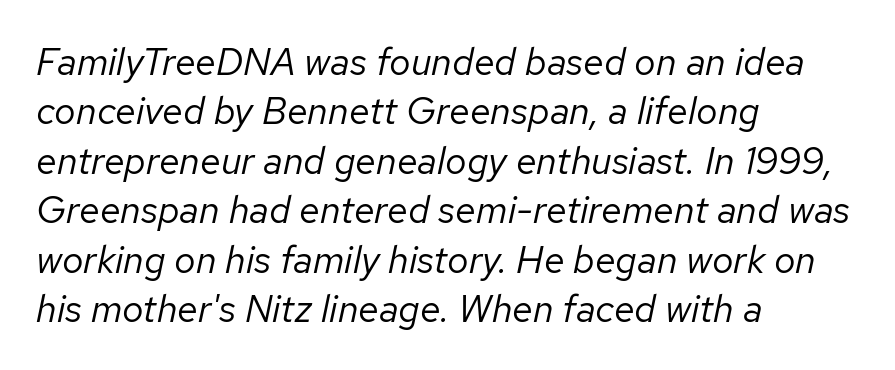
Q: Is the text bold? A: No.
Q: Is the text italic (slanted)? A: Yes, it leans right by about 12 degrees.
Q: Is the text underlined? A: No.
Q: How is the paragraph aligned? A: Left-aligned.
Q: Is the spacing between letters normal or unusually wide? A: Normal.
Q: Is the spacing between lines tight, normal or loose? A: Normal.
Q: Width (condensed, normal, or wide)? A: Normal.
Q: Stroke contrast? A: Low.
Q: x-height? A: Medium.
Q: Monospaced? A: No.
